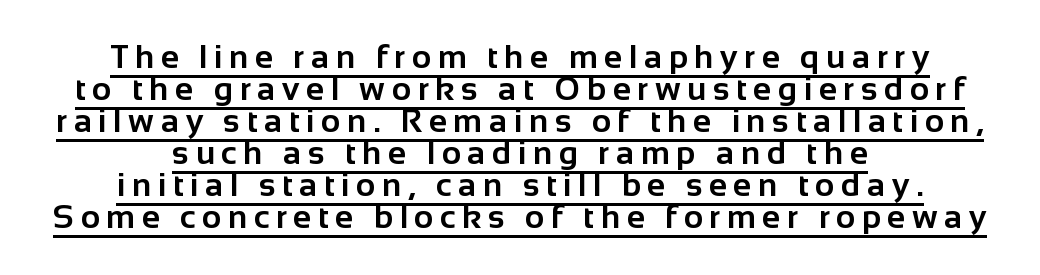
{"serif": "no", "italic": "no", "bold": "yes", "weight": "bold", "width": "normal", "stroke_contrast": "low", "x_height": "medium", "monospaced": "no", "underline": "yes", "align": "center", "line_spacing": "tight", "line_spacing_ratio": 0.97, "letter_spacing": "wide", "letter_spacing_em": 0.2, "glyph_px": 33}
